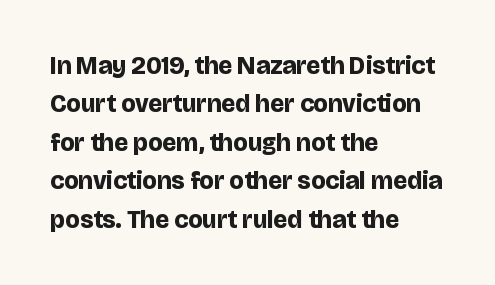
{"italic": "no", "bold": "yes", "underline": "no", "align": "left", "line_spacing": "normal", "line_spacing_ratio": 1.54, "letter_spacing": "normal", "letter_spacing_em": 0.0, "glyph_px": 25}
